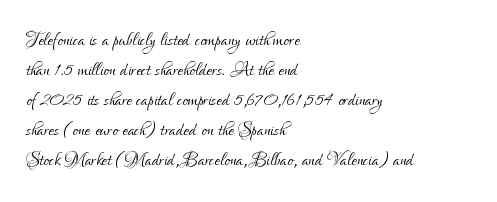
Stem width sits at or under what a default text font uses. In CSS terms this would be text-align: left. Is the letter spacing exaggerated? No — it looks like the ordinary default.
